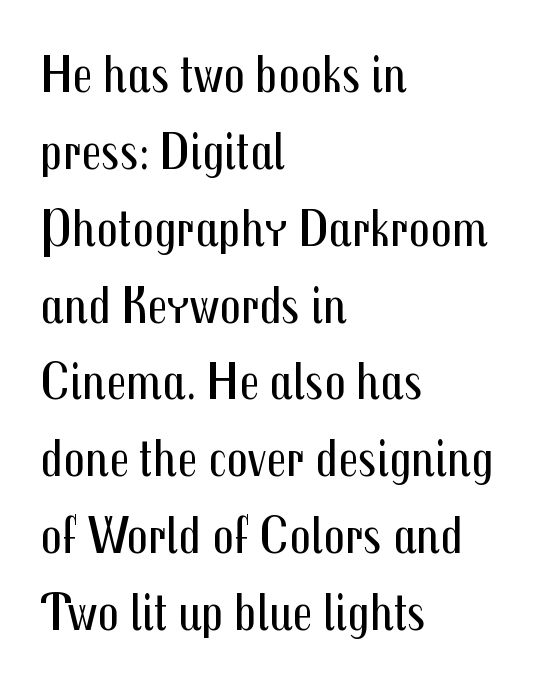
Students, note that the glyphs here touch the page at normal intervals. Caption: multi-line text, flush left, ragged right. Rendered with straight, roman letterforms. Regarding leading, the lines here are spaced in the standard way.
